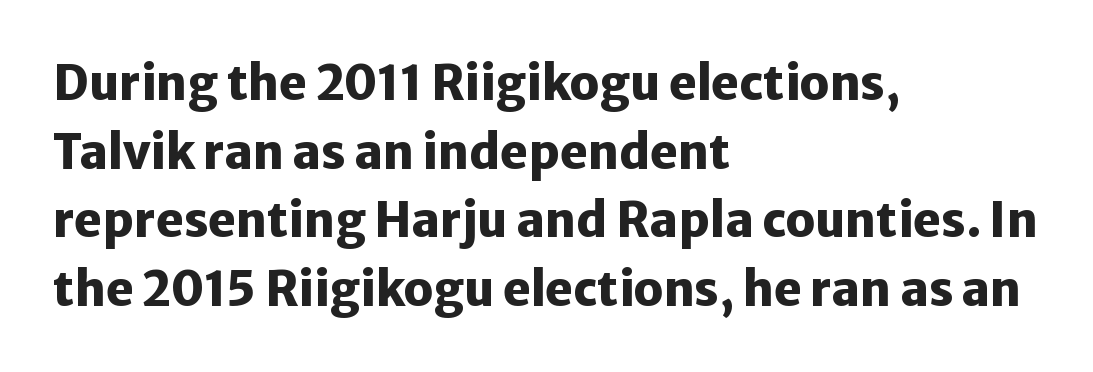
Q: Is the text bold? A: Yes.
Q: Is the text italic (slanted)? A: No, it is upright.
Q: Is the typeface a serif or a sans-serif typeface? A: Sans-serif.
Q: Is the text underlined? A: No.
Q: How is the paragraph aligned? A: Left-aligned.
Q: Is the spacing between letters normal or unusually wide? A: Normal.
Q: Is the spacing between lines tight, normal or loose? A: Normal.
Q: Width (condensed, normal, or wide)? A: Normal.
Q: Stroke contrast? A: Low.
Q: x-height? A: Medium.
Q: Monospaced? A: No.
